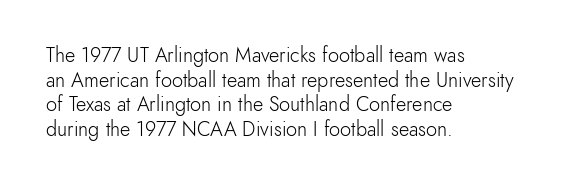
Q: Is the text bold? A: No.
Q: Is the text italic (slanted)? A: No, it is upright.
Q: Is the text underlined? A: No.
Q: How is the paragraph aligned? A: Left-aligned.
Q: Is the spacing between letters normal or unusually wide? A: Normal.
